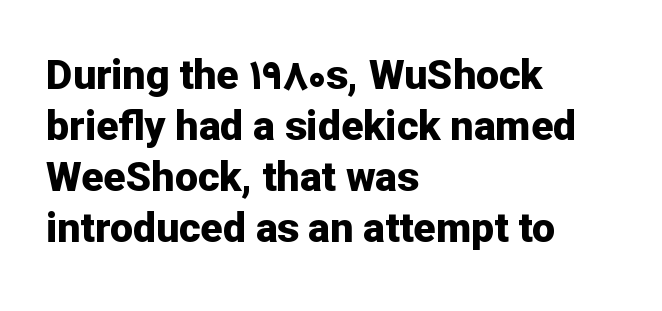
Is this a sans? Yes — the strokes have no serifs. Each word holds together tightly as a unit, with standard inter-letter gaps. Line beginnings align vertically; line endings do not. The rendering uses natural spacing where letterforms have individual widths.
